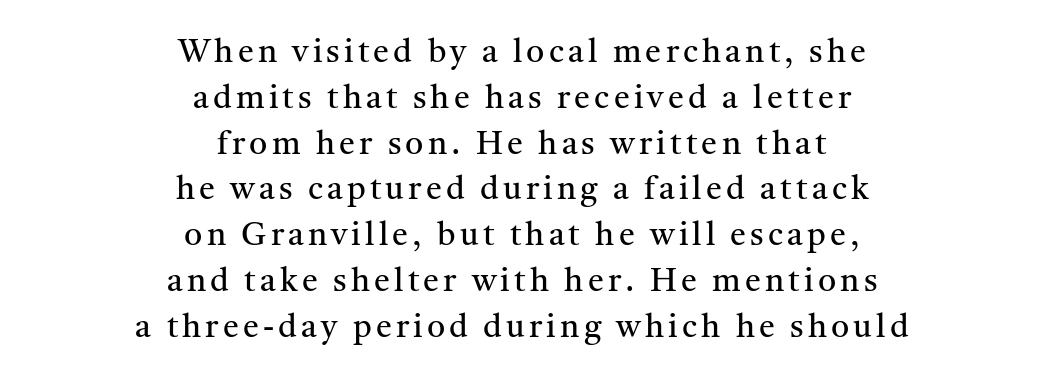
Q: Is the text bold? A: No.
Q: Is the text italic (slanted)? A: No, it is upright.
Q: Is the typeface a serif or a sans-serif typeface? A: Serif.
Q: Is the text underlined? A: No.
Q: How is the paragraph aligned? A: Centered.
Q: Is the spacing between lines tight, normal or loose? A: Normal.
Q: Width (condensed, normal, or wide)? A: Normal.
Q: Stroke contrast? A: Medium.
Q: x-height? A: Medium.
Q: Monospaced? A: No.
